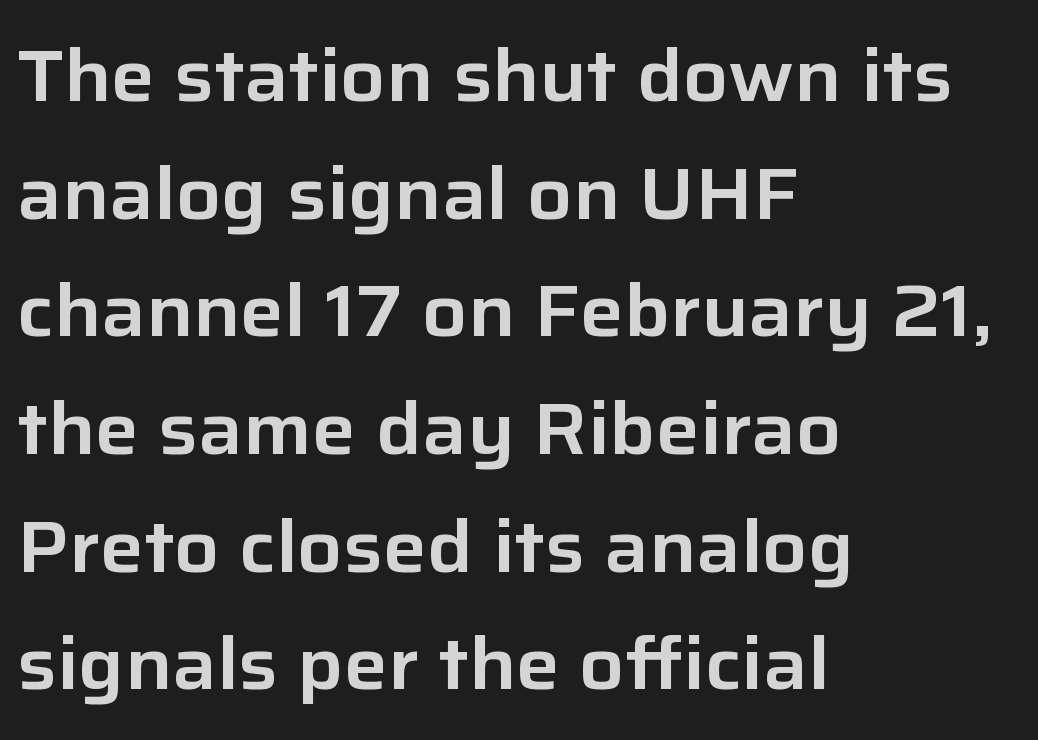
The image shows 74 px sans-serif type, upright; set left-aligned, normal line spacing (1.59x), normal letter spacing, not underlined; low stroke contrast and a medium x-height.
